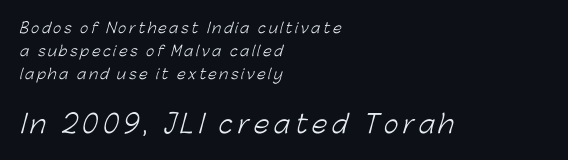
Q: Is the text bold? A: No.
Q: Is the text underlined? A: No.
Q: How is the paragraph aligned? A: Left-aligned.
Q: Is the spacing between lines tight, normal or loose? A: Normal.
Q: Which block of text is set in a larger size, the first (top) or the second (bottom)? A: The second (bottom) one.
